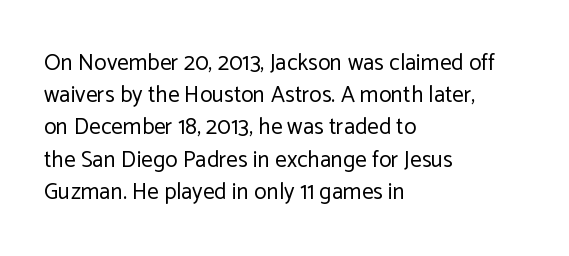
Regarding leading, the lines here are spaced in the standard way. The setting favours the left margin, as ordinary paragraphs usually do. The typeface has the unassuming heft of standard copy or less. The tracking reads as untouched default to a designer's eye. Type without underlining. Vertical strokes here are truly vertical.
